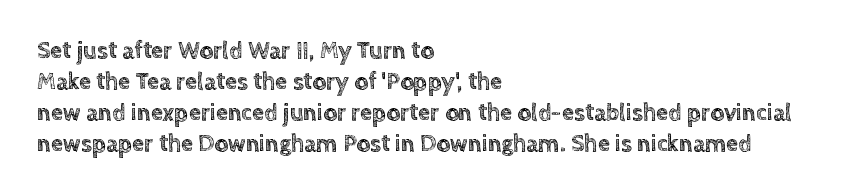
The image shows 24 px text type, upright; set left-aligned, normal line spacing (1.29x), normal letter spacing, not underlined.
